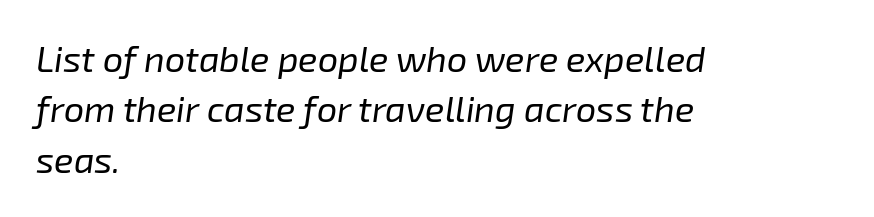
{"italic": "yes", "lean": "right", "slant_degrees": 8, "bold": "no", "weight": "regular", "width": "normal", "stroke_contrast": "low", "x_height": "medium", "monospaced": "no", "underline": "no", "align": "left", "line_spacing": "normal", "line_spacing_ratio": 1.4, "letter_spacing": "normal", "letter_spacing_em": 0.0, "glyph_px": 36}
